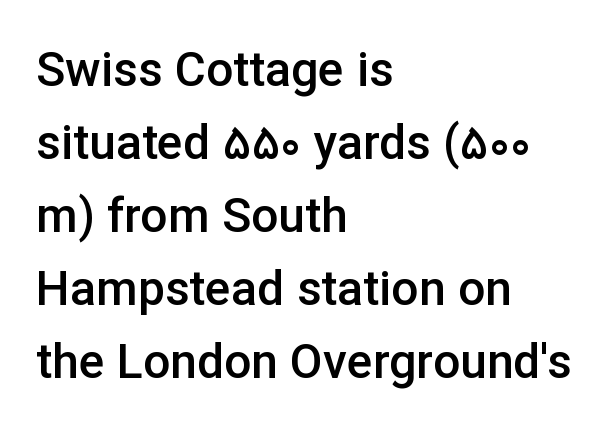
{"serif": "no", "italic": "no", "bold": "semi", "weight": "semibold", "width": "normal", "stroke_contrast": "low", "x_height": "medium", "monospaced": "no", "underline": "no", "align": "left", "line_spacing": "normal", "line_spacing_ratio": 1.52, "letter_spacing": "normal", "letter_spacing_em": 0.0, "glyph_px": 48}
